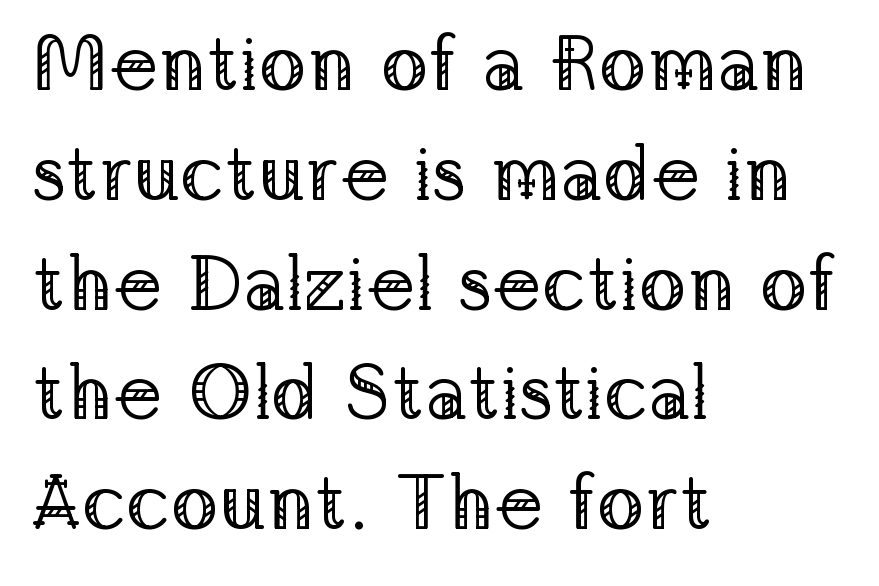
The face used here is seriffed, in the tradition of book romans. Compared with typical body copy, the letter spacing here is the same. Each letter keeps its own natural width here, so spacing adapts to shape. Posture: straight, roman, zero tilt. Bare-footed words on every line. The setting favours the left margin, as ordinary paragraphs usually do.
